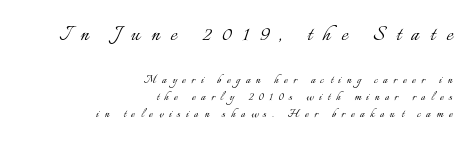
Spacing between characters has been opened up far beyond the box default. Two sizes are in play, and the larger belongs to the first block. The font is comparable to plain body text, perhaps lighter.
